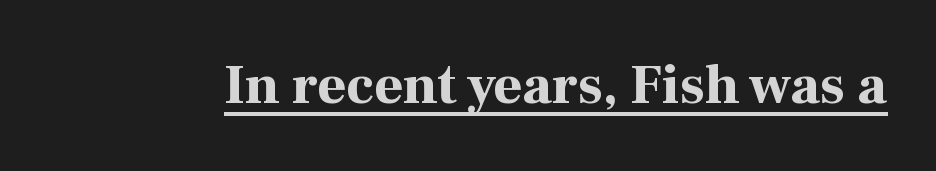
Q: Is the text bold? A: Yes.
Q: Is the text italic (slanted)? A: No, it is upright.
Q: Is the typeface a serif or a sans-serif typeface? A: Serif.
Q: Is the text underlined? A: Yes.
Q: Is the spacing between letters normal or unusually wide? A: Normal.
Q: Width (condensed, normal, or wide)? A: Normal.
Q: Stroke contrast? A: High.
Q: x-height? A: Medium.
Q: Monospaced? A: No.
